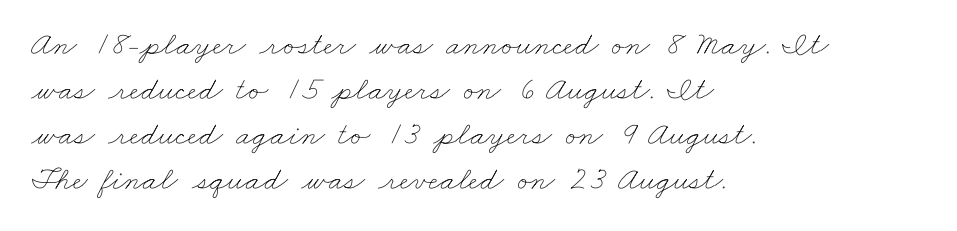
{"bold": "no", "weight": "thin", "width": "wide", "stroke_contrast": "low", "x_height": "small", "monospaced": "no", "underline": "no", "align": "left", "line_spacing": "normal", "line_spacing_ratio": 1.36, "letter_spacing": "normal", "letter_spacing_em": 0.0, "glyph_px": 33}
